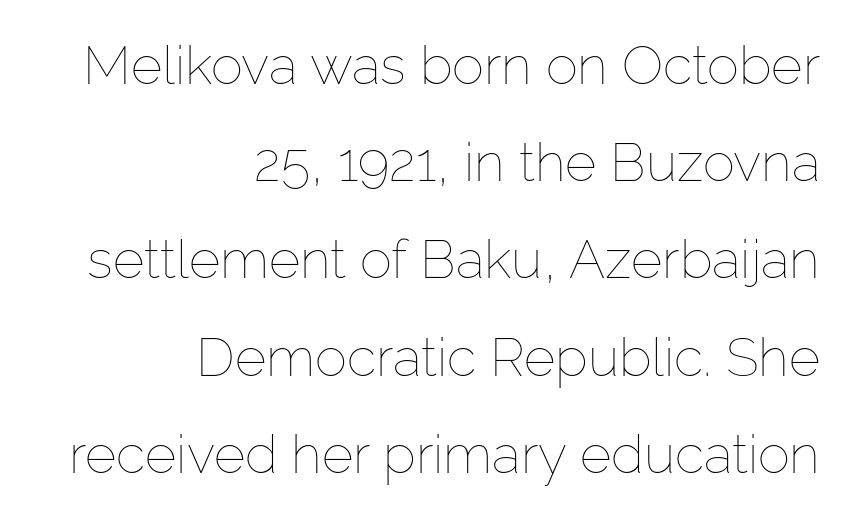
{"italic": "no", "bold": "no", "weight": "thin", "width": "normal", "stroke_contrast": "low", "x_height": "medium", "monospaced": "no", "underline": "no", "align": "right", "line_spacing_ratio": 1.8, "letter_spacing": "normal", "letter_spacing_em": 0.0, "glyph_px": 54}
